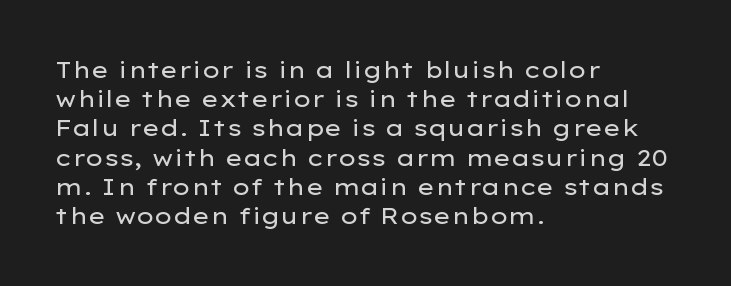
The image shows 23 px text type, upright; set left-aligned, normal line spacing (1.27x), normal letter spacing, not underlined.
